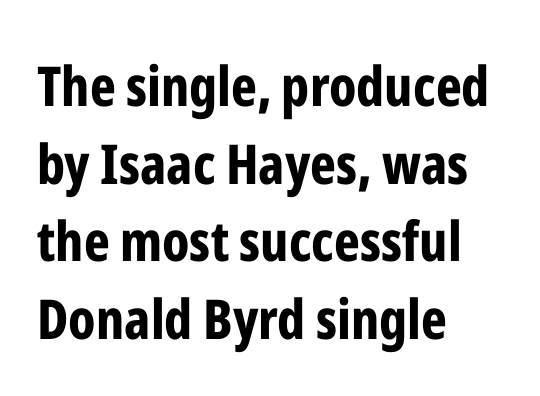
Q: Is the text bold? A: Yes.
Q: Is the text italic (slanted)? A: No, it is upright.
Q: Is the typeface a serif or a sans-serif typeface? A: Sans-serif.
Q: Is the text underlined? A: No.
Q: How is the paragraph aligned? A: Left-aligned.
Q: Is the spacing between letters normal or unusually wide? A: Normal.
Q: Is the spacing between lines tight, normal or loose? A: Normal.
Q: Width (condensed, normal, or wide)? A: Condensed.
Q: Stroke contrast? A: Low.
Q: x-height? A: Medium.
Q: Monospaced? A: No.
